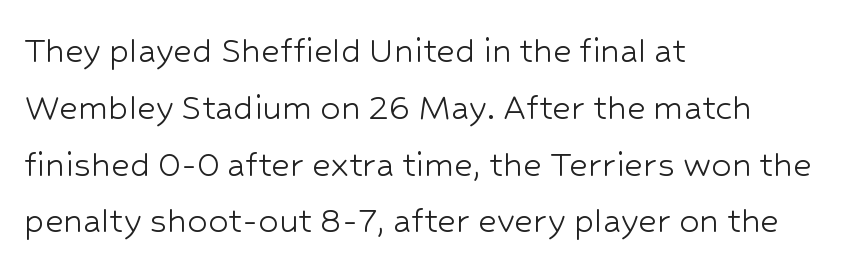
Q: Is the text bold? A: No.
Q: Is the text italic (slanted)? A: No, it is upright.
Q: Is the typeface a serif or a sans-serif typeface? A: Sans-serif.
Q: Is the text underlined? A: No.
Q: How is the paragraph aligned? A: Left-aligned.
Q: Is the spacing between letters normal or unusually wide? A: Normal.
Q: Is the spacing between lines tight, normal or loose? A: Normal.
Q: Width (condensed, normal, or wide)? A: Normal.
Q: Stroke contrast? A: Low.
Q: x-height? A: Medium.
Q: Monospaced? A: No.
